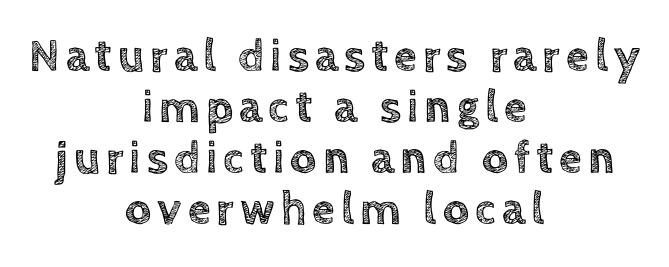
Each row of text sits above clean, open space. Upright lettering throughout. In CSS terms this would be text-align: center. The designer dialed line spacing down below the default. Note the varied advance widths — an 'i' is clearly narrower than an 'm'.
